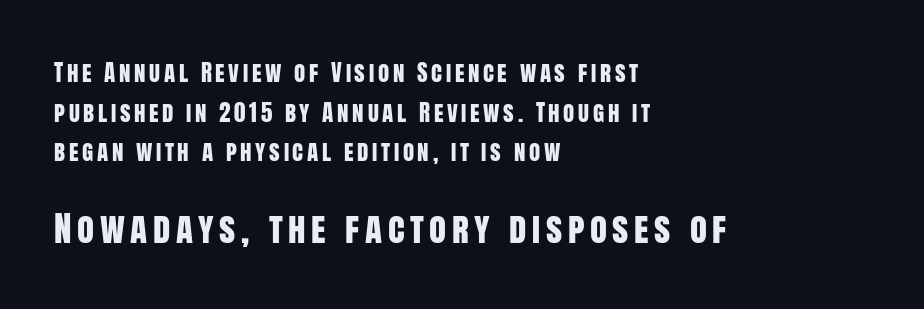
Q: Is the text italic (slanted)? A: No, it is upright.
Q: Is the typeface a serif or a sans-serif typeface? A: Sans-serif.
Q: Is the text underlined? A: No.
Q: How is the paragraph aligned? A: Left-aligned.
Q: Which block of text is set in a larger size, the first (top) or the second (bottom)? A: The second (bottom) one.
Q: Width (condensed, normal, or wide)? A: Condensed.
Q: Stroke contrast? A: Low.
Q: x-height? A: Large.
Q: Monospaced? A: No.
